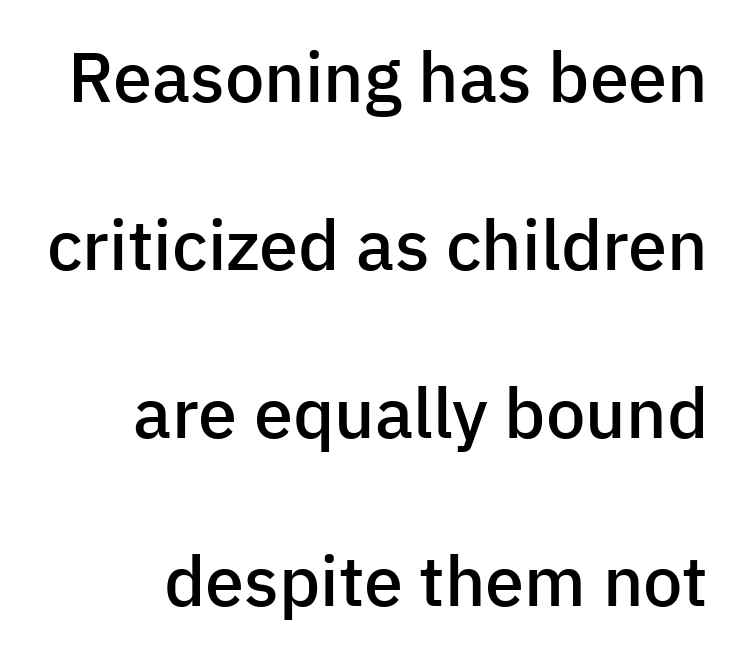
{"serif": "no", "italic": "no", "bold": "semi", "weight": "semibold", "width": "normal", "stroke_contrast": "low", "x_height": "medium", "monospaced": "no", "underline": "no", "align": "right", "line_spacing": "loose", "line_spacing_ratio": 2.4, "letter_spacing": "normal", "letter_spacing_em": 0.0, "glyph_px": 70}
